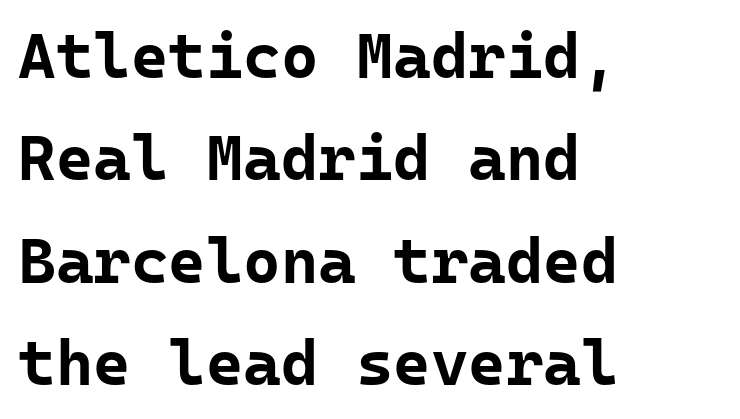
The image shows 64 px bold sans-serif type, upright, monospaced; set left-aligned, normal line spacing (1.6x), normal letter spacing, not underlined; low stroke contrast and a medium x-height.
